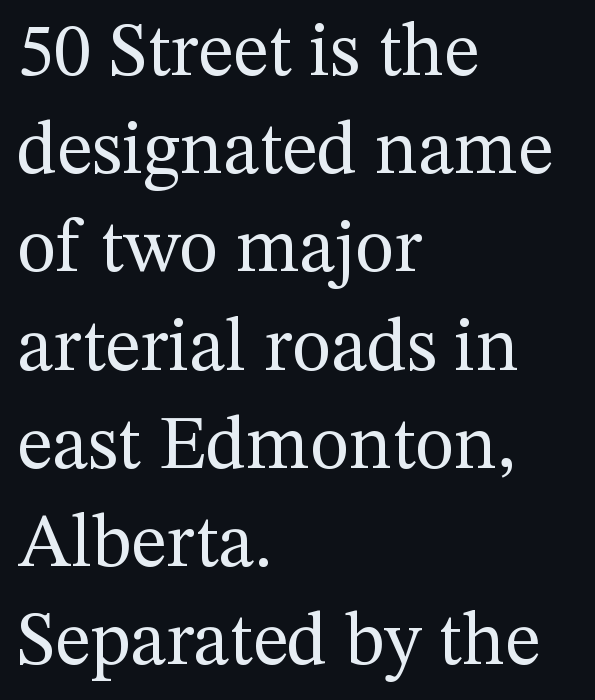
{"serif": "yes", "italic": "no", "bold": "no", "weight": "regular", "width": "normal", "stroke_contrast": "medium", "x_height": "medium", "monospaced": "no", "underline": "no", "align": "left", "line_spacing": "normal", "line_spacing_ratio": 1.31, "letter_spacing": "normal", "letter_spacing_em": 0.0, "glyph_px": 75}
